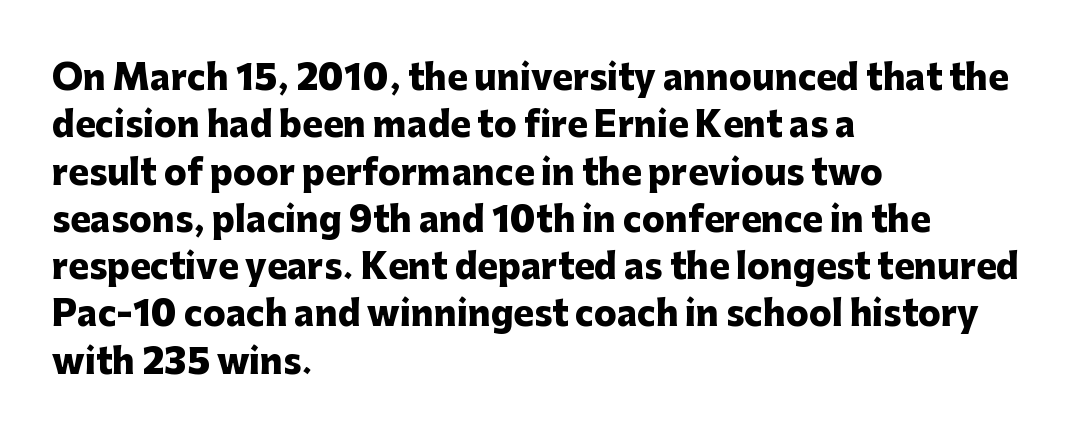
The image shows 34 px heavy sans-serif type, upright; set left-aligned, normal line spacing (1.39x), normal letter spacing, not underlined; low stroke contrast and a medium x-height.
